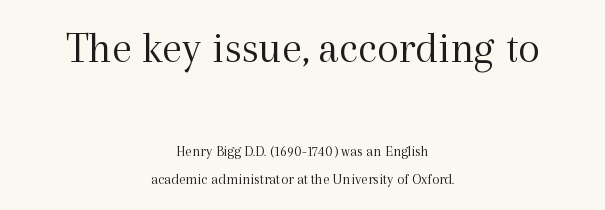
Q: Is the text bold? A: No.
Q: Is the text italic (slanted)? A: No, it is upright.
Q: Is the typeface a serif or a sans-serif typeface? A: Serif.
Q: Is the text underlined? A: No.
Q: How is the paragraph aligned? A: Centered.
Q: Is the spacing between letters normal or unusually wide? A: Normal.
Q: Which block of text is set in a larger size, the first (top) or the second (bottom)? A: The first (top) one.
Q: Width (condensed, normal, or wide)? A: Normal.
Q: x-height? A: Medium.
Q: Monospaced? A: No.
